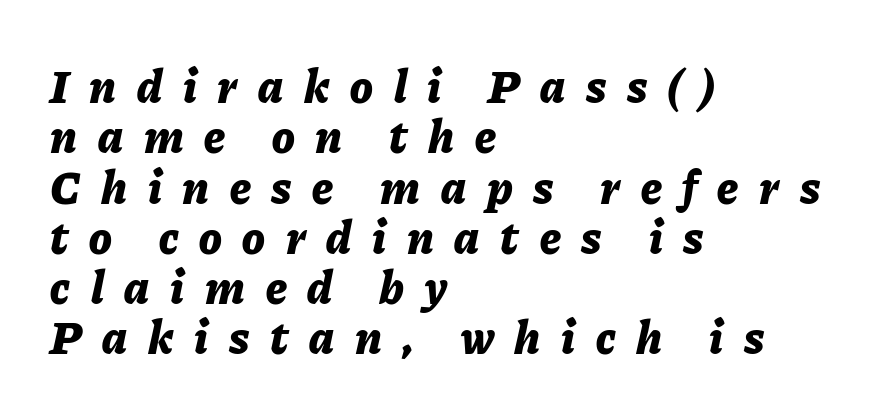
{"italic": "yes", "lean": "right", "slant_degrees": 11, "bold": "yes", "weight": "bold", "width": "normal", "stroke_contrast": "low", "x_height": "medium", "monospaced": "no", "underline": "no", "align": "left", "line_spacing": "tight", "line_spacing_ratio": 1.07, "letter_spacing": "wide", "letter_spacing_em": 0.44, "glyph_px": 47}
